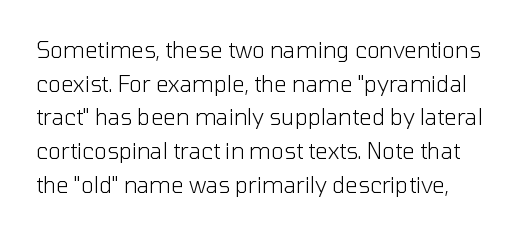
Q: Is the text bold? A: No.
Q: Is the text italic (slanted)? A: No, it is upright.
Q: Is the text underlined? A: No.
Q: Is the spacing between letters normal or unusually wide? A: Normal.
Q: Is the spacing between lines tight, normal or loose? A: Normal.
